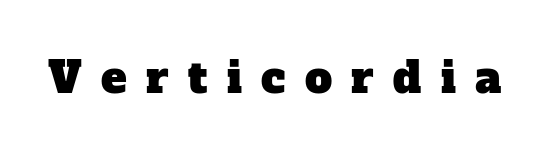
{"serif": "yes", "width": "normal", "stroke_contrast": "low", "x_height": "medium", "monospaced": "no", "underline": "no", "letter_spacing": "wide", "letter_spacing_em": 0.45, "glyph_px": 43}
